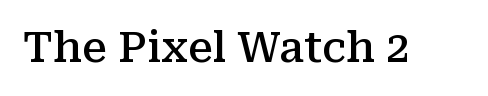
The image shows 42 px semibold serif type, upright; set normal letter spacing, not underlined; medium stroke contrast and a medium x-height.
